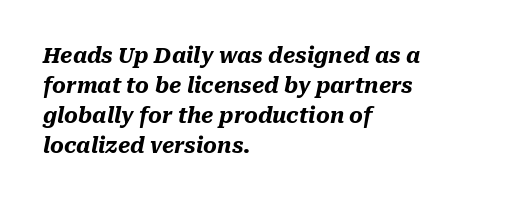
{"italic": "yes", "lean": "right", "slant_degrees": 10, "bold": "yes", "underline": "no", "align": "left", "line_spacing": "normal", "line_spacing_ratio": 1.43, "letter_spacing": "normal", "letter_spacing_em": 0.0, "glyph_px": 21}
